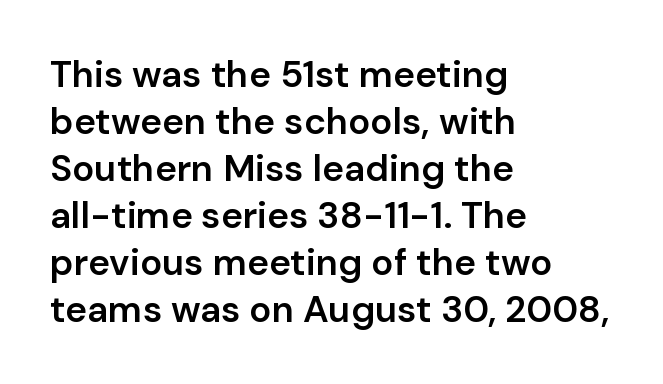
The image shows 37 px semibold sans-serif type, upright; set left-aligned, normal line spacing (1.27x), normal letter spacing, not underlined; low stroke contrast and a medium x-height.
